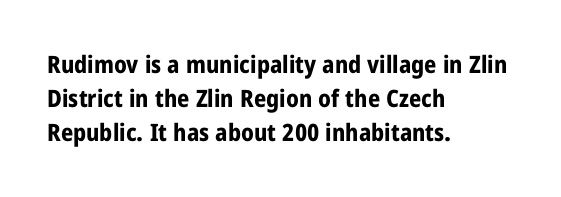
{"italic": "no", "bold": "yes", "underline": "no", "align": "left", "line_spacing": "normal", "line_spacing_ratio": 1.42, "letter_spacing": "normal", "letter_spacing_em": 0.0, "glyph_px": 24}
